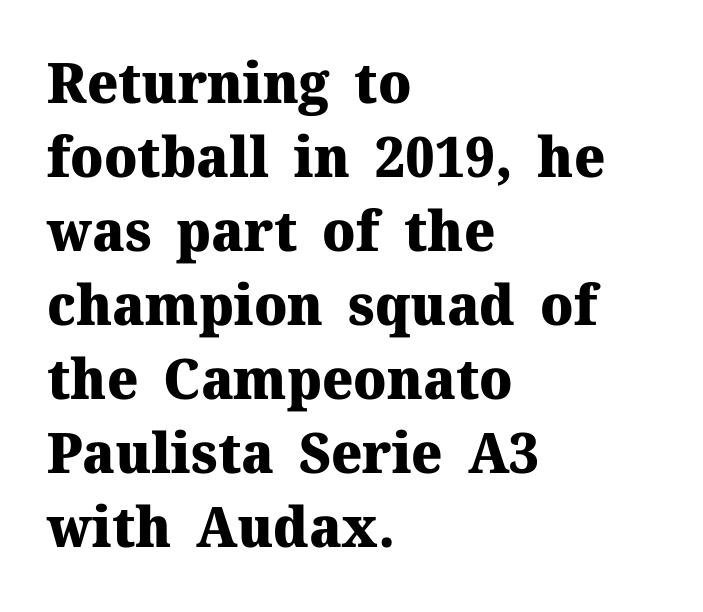
The image shows 56 px heavy serif type, upright; set left-aligned, normal line spacing (1.32x), normal letter spacing, not underlined; medium stroke contrast and a medium x-height.
